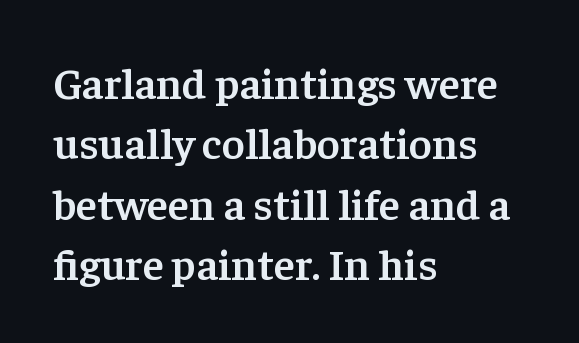
{"serif": "yes", "italic": "no", "bold": "semi", "weight": "semibold", "width": "normal", "stroke_contrast": "low", "x_height": "medium", "monospaced": "no", "underline": "no", "align": "left", "line_spacing": "normal", "line_spacing_ratio": 1.37, "letter_spacing": "normal", "letter_spacing_em": 0.0, "glyph_px": 44}
